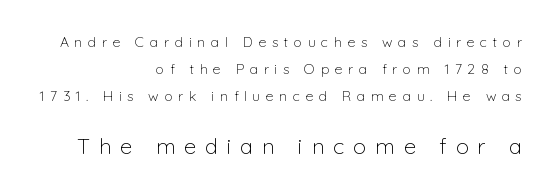
Scale increases going downward across the two blocks. The rendering anchors every line to the right-hand side. The tracking jumps out immediately: characters are airy and widely separated. The gap between lines stays unmarked.
